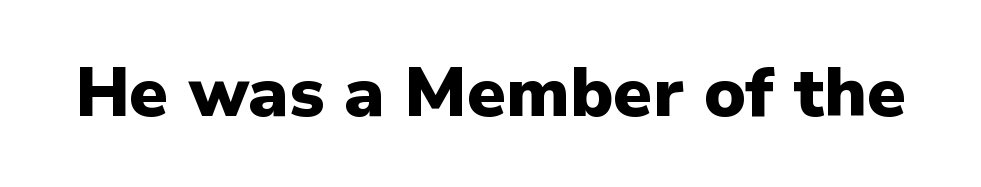
Tall strokes in this sample are plumb rather than angled. Does extra space separate the letters? No, they use regular spacing. The rendering uses natural spacing where letterforms have individual widths. Any mark beneath the type? The region is blank.
